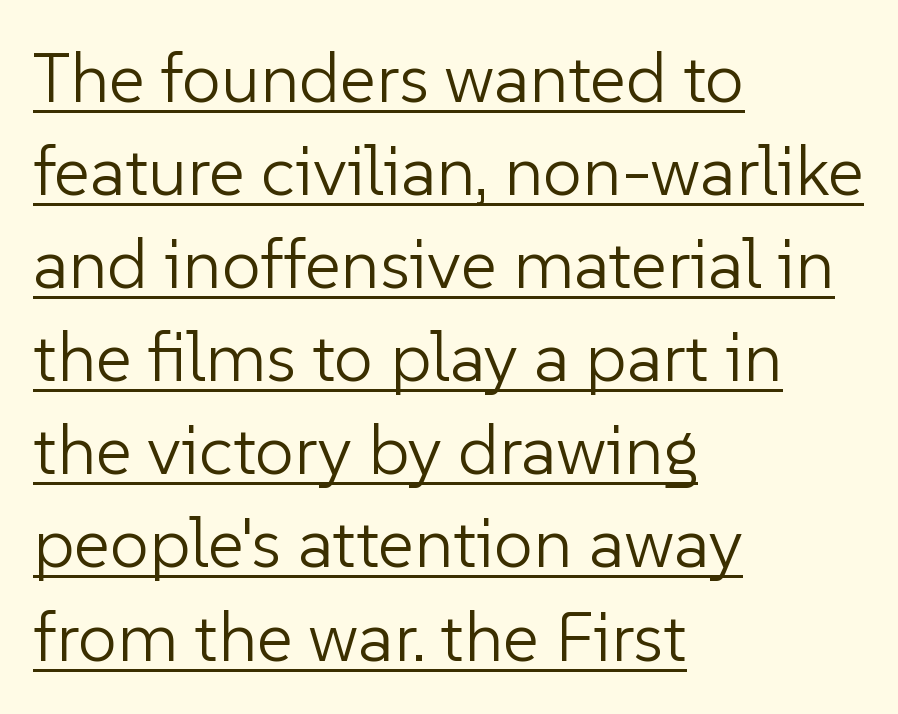
{"serif": "no", "italic": "no", "bold": "no", "weight": "light", "width": "normal", "stroke_contrast": "low", "x_height": "medium", "monospaced": "no", "underline": "yes", "align": "left", "line_spacing": "normal", "line_spacing_ratio": 1.33, "letter_spacing": "normal", "letter_spacing_em": 0.0, "glyph_px": 70}
